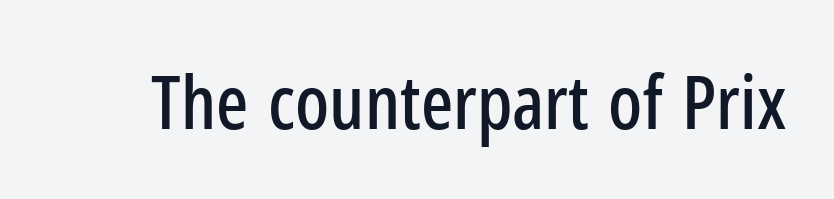
There is no visible air inserted between adjacent glyphs. Bare-footed words on every line. Ascenders rise straight up at ninety degrees. Typographically, this falls in the sans-serif category.
